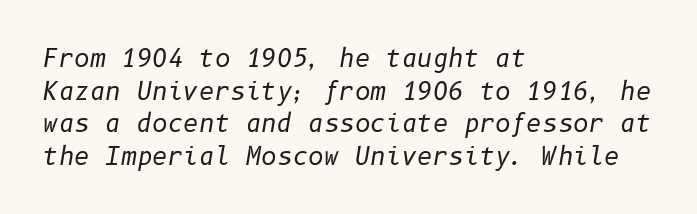
{"italic": "yes", "lean": "right", "slant_degrees": 10, "bold": "no", "underline": "no", "align": "left", "line_spacing": "normal", "line_spacing_ratio": 1.36, "letter_spacing": "normal", "letter_spacing_em": 0.0, "glyph_px": 24}
